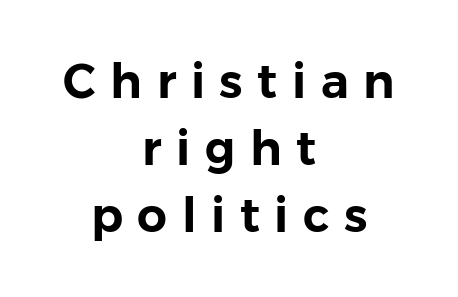
The image shows 47 px sans-serif type, upright; set centered, normal line spacing (1.43x), unusually wide letter spacing (+0.31 em), not underlined; low stroke contrast and a medium x-height.
